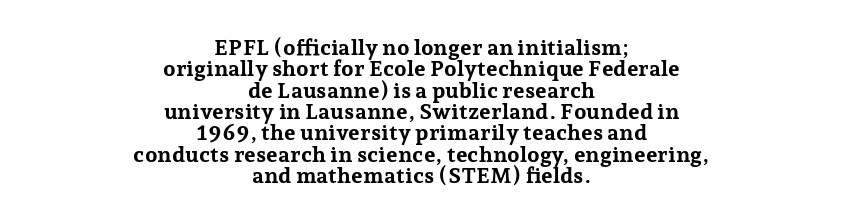
Closely set lines give the paragraph a compact silhouette. The glyphs are unaccompanied by any horizontal stroke below them. Summary of weight: heavy, a full bold. The lines are quadded center.
